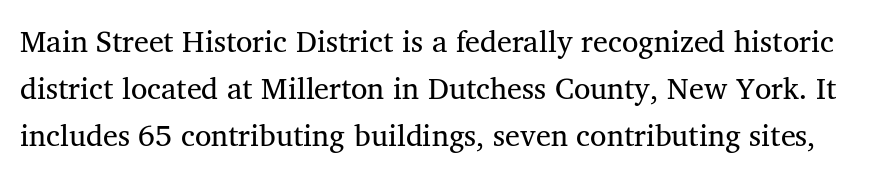
The image shows 30 px regular-weight serif type, upright; set normal line spacing (1.57x), normal letter spacing, not underlined; medium stroke contrast and a medium x-height.
